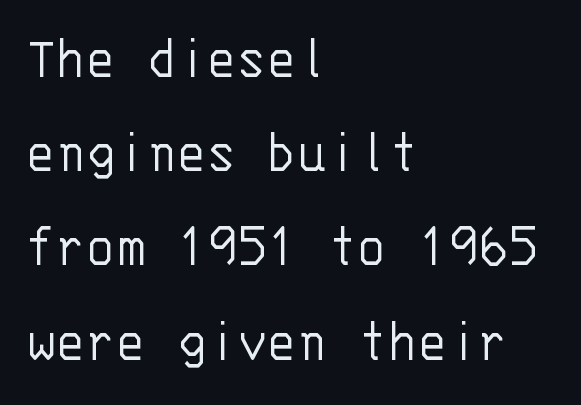
The image shows 62 px light sans-serif type, upright, monospaced; set left-aligned, normal line spacing (1.52x), normal letter spacing, not underlined; low stroke contrast and a large x-height.
